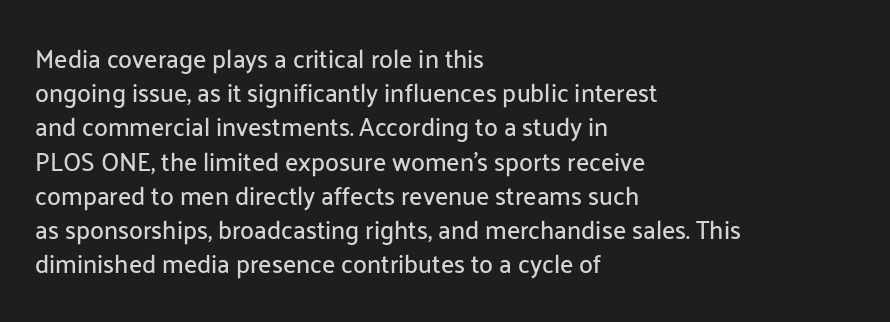
The image shows 25 px text type, upright; set left-aligned, normal line spacing (1.37x), normal letter spacing, not underlined.
